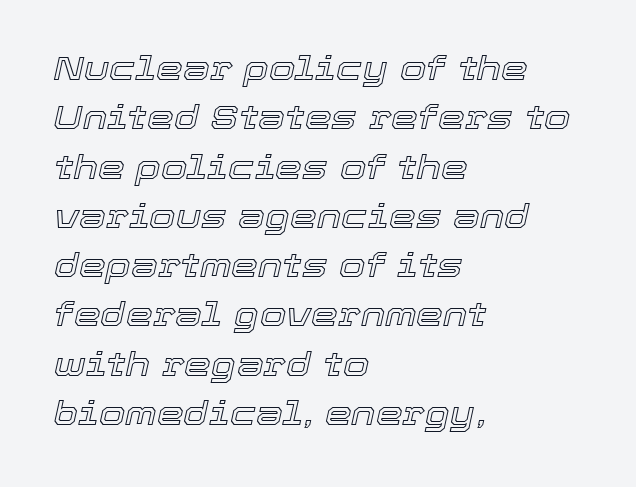
A typesetter would call this leading conventional body-copy spacing. Underlining? Definitely not there. Notice how the stems are inclined rather than vertical — that's the hallmark of italics. Tracking here is standard; glyphs follow each other at the usual distance. The passage shown is typed in a proportional face where columns would drift. If you drew a ruler down the left edge, every line would touch it.
